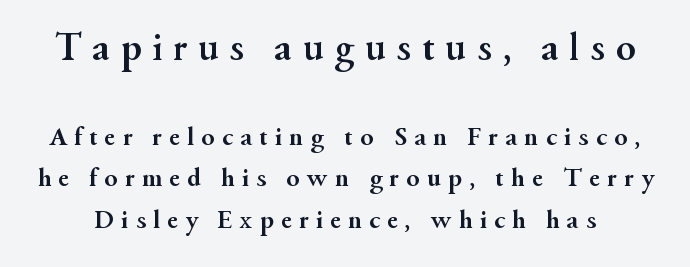
The image shows 40 px semibold serif type, upright; set normal line spacing (1.54x), unusually wide letter spacing (+0.27 em), not underlined; the first (top) block is 1.48x larger; medium stroke contrast and a small x-height.
